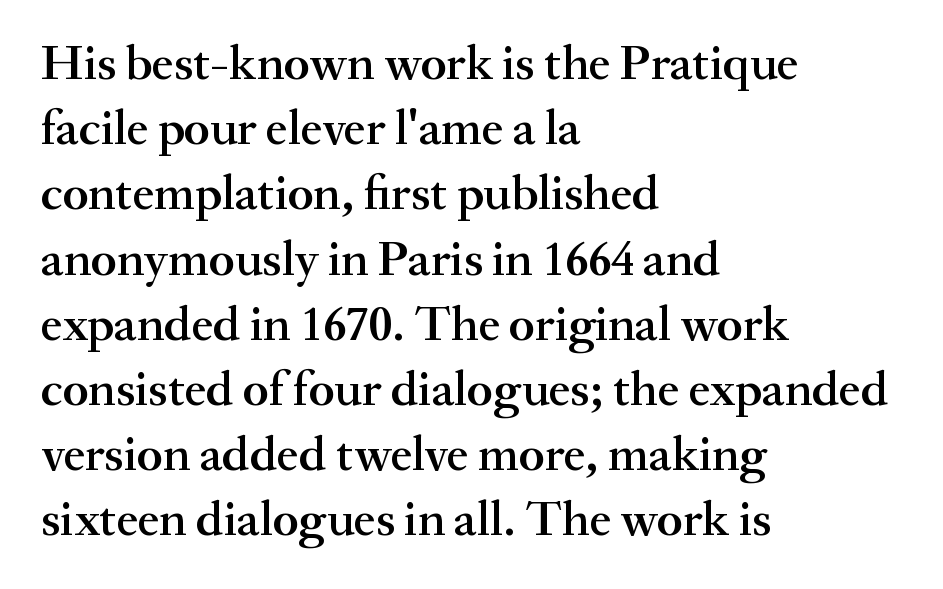
{"serif": "yes", "italic": "no", "bold": "semi", "weight": "semibold", "width": "normal", "stroke_contrast": "medium", "x_height": "small", "monospaced": "no", "underline": "no", "align": "left", "line_spacing": "normal", "line_spacing_ratio": 1.33, "letter_spacing": "normal", "letter_spacing_em": 0.0, "glyph_px": 49}
